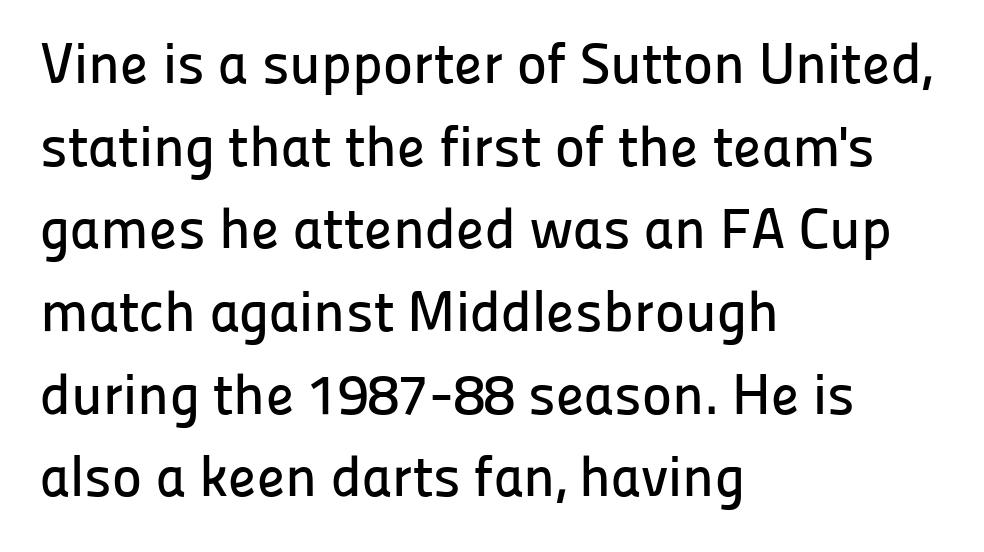
{"serif": "no", "italic": "no", "width": "normal", "stroke_contrast": "low", "x_height": "medium", "monospaced": "no", "underline": "no", "align": "left", "line_spacing": "normal", "line_spacing_ratio": 1.45, "letter_spacing": "normal", "letter_spacing_em": 0.0, "glyph_px": 57}
